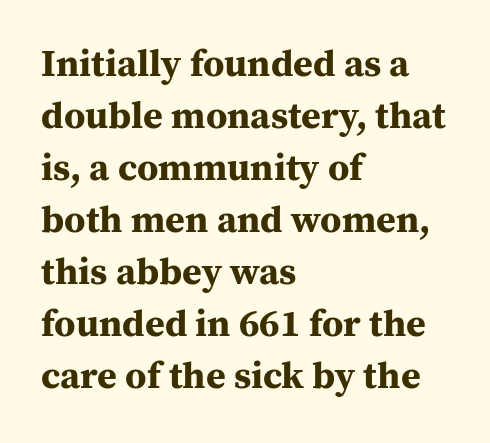
Reading down the column, the eye jumps a familiar distance to each next line. Each letter's strokes conclude with small projecting serifs. This sample uses plain, unmodified letter spacing. Quick note: not italic, upright. The face used here has the dense, thick strokes of a bold. The passage shown is typed in a proportional face where columns would drift.
